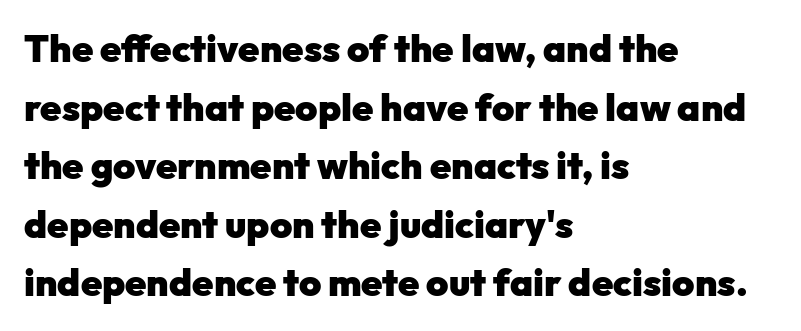
Is this a fixed-width face? No — the glyphs have proportional, varying widths. Serif or sans? Sans — the stroke terminals are bare. This rendering uses left alignment, leaving the right contour irregular. Only glyphs here, with clear space below each row. Heft: maximum for text — a bold. The letters stand upright; this is a roman face.
